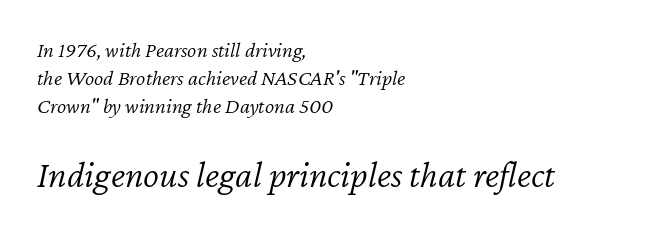
No extra tracking has been applied to these lines. The letters advance in unequal steps, a hallmark of proportional type. Rendered with sloped, italic letterforms. Quick note: interline space is typical.
